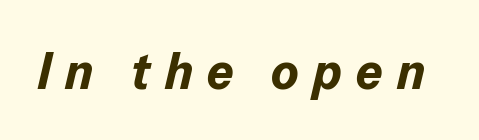
{"italic": "yes", "lean": "right", "slant_degrees": 13, "bold": "yes", "weight": "bold", "width": "normal", "stroke_contrast": "low", "x_height": "medium", "monospaced": "no", "underline": "no", "letter_spacing": "wide", "letter_spacing_em": 0.28, "glyph_px": 52}
